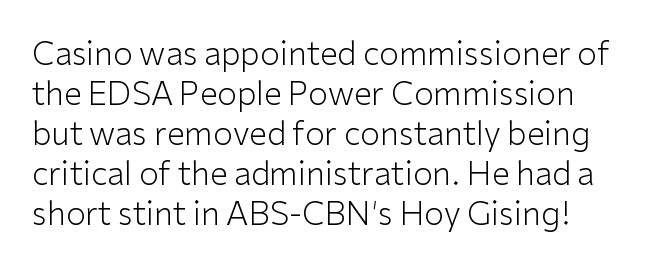
To sum up the face: it is a sans, with no serifs. The characters are drawn with everyday or finer stroke widths. Notice how descenders clear the ascenders below comfortably — that's standard leading. A typesetter would call this proportional, since set widths differ per character. The letters stand upright; this is a roman face. The baseline area is clear.
